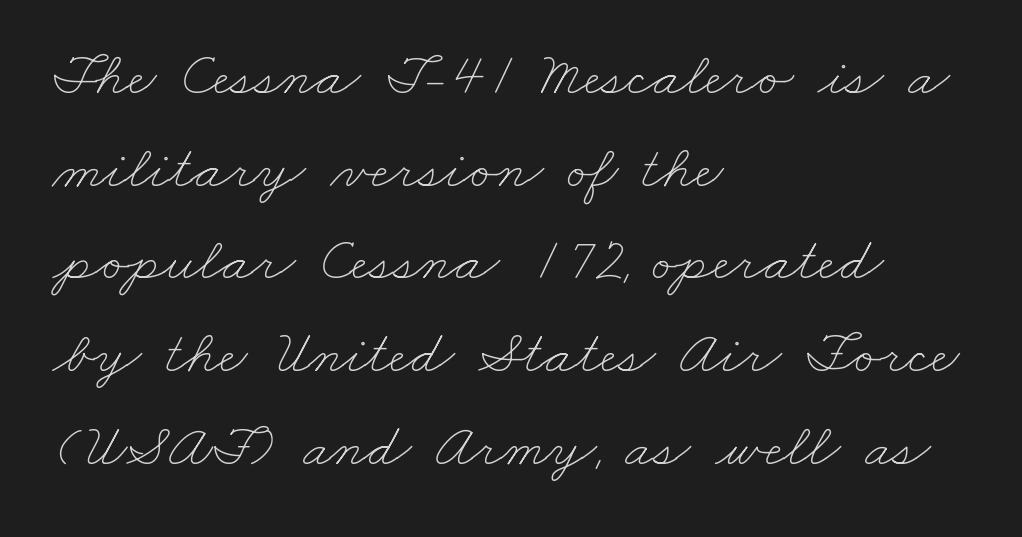
The baseline area is clear. Vertically, the passage feels balanced, rows spaced as you'd expect. The face used here is rendered with its standard letterfit. The rag falls on the right side of this text block. The weight would be labelled regular, book, light, or lighter still. Think of a printed novel: that variable character pitch is what you see here.
